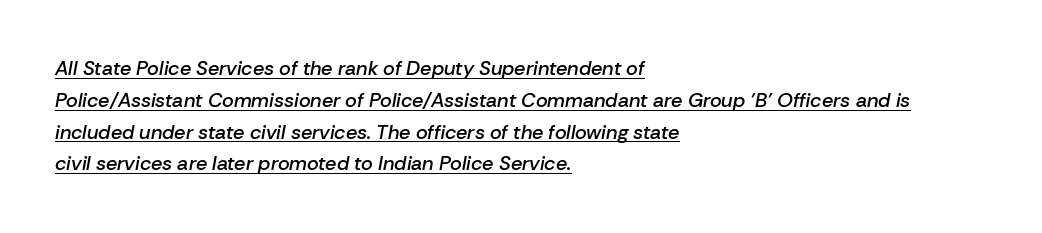
Q: Is the text bold? A: Semi-bold.
Q: Is the text italic (slanted)? A: Yes, it leans right by about 10 degrees.
Q: Is the text underlined? A: Yes.
Q: How is the paragraph aligned? A: Left-aligned.
Q: Is the spacing between letters normal or unusually wide? A: Normal.
Q: Is the spacing between lines tight, normal or loose? A: Normal.
